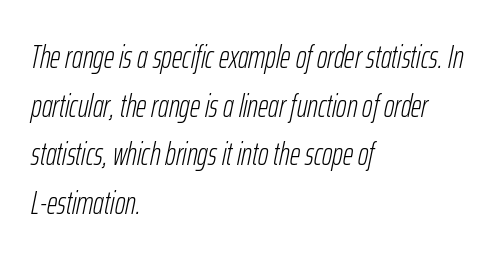
{"italic": "yes", "lean": "right", "slant_degrees": 12, "bold": "no", "weight": "light", "width": "condensed", "stroke_contrast": "low", "x_height": "medium", "monospaced": "no", "underline": "no", "align": "left", "line_spacing": "normal", "line_spacing_ratio": 1.52, "letter_spacing": "normal", "letter_spacing_em": 0.0, "glyph_px": 32}
